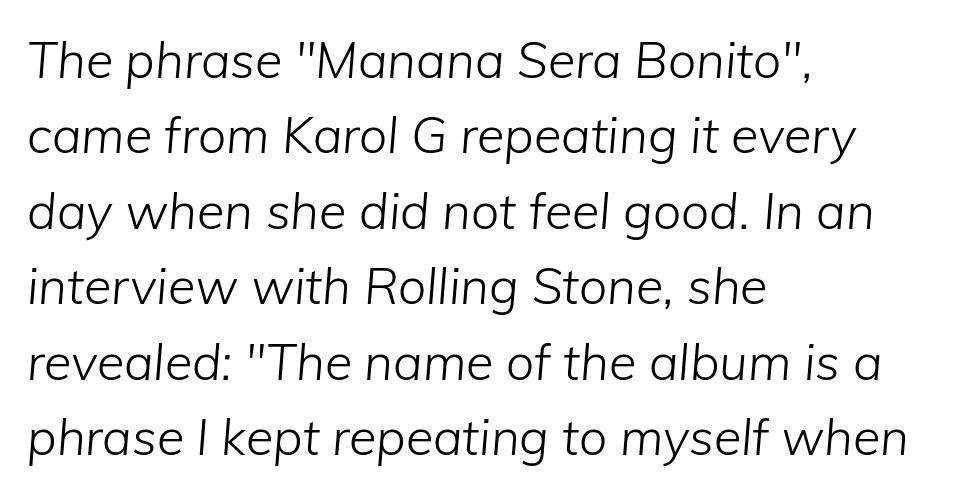
{"italic": "yes", "lean": "right", "slant_degrees": 5, "bold": "no", "weight": "light", "width": "normal", "stroke_contrast": "low", "x_height": "medium", "monospaced": "no", "underline": "no", "align": "left", "line_spacing": "normal", "line_spacing_ratio": 1.51, "letter_spacing": "normal", "letter_spacing_em": 0.0, "glyph_px": 50}
